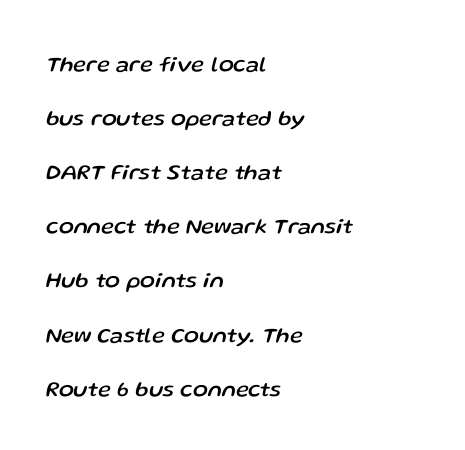
{"italic": "yes", "lean": "right", "slant_degrees": 13, "underline": "no", "align": "left", "line_spacing": "loose", "line_spacing_ratio": 2.46, "letter_spacing": "normal", "letter_spacing_em": 0.0, "glyph_px": 22}
